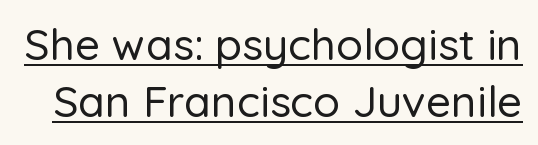
{"serif": "no", "italic": "no", "width": "normal", "stroke_contrast": "low", "x_height": "medium", "monospaced": "no", "underline": "yes", "line_spacing": "normal", "line_spacing_ratio": 1.3, "letter_spacing": "normal", "letter_spacing_em": 0.0, "glyph_px": 44}
